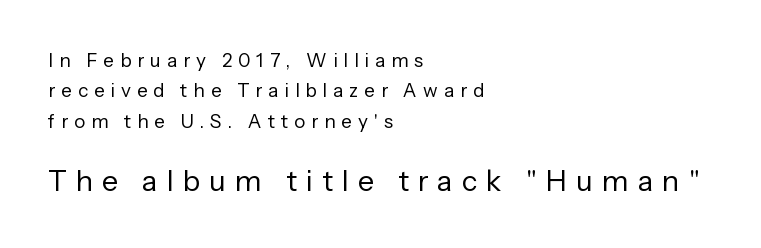
Q: Is the text bold? A: No.
Q: Is the text italic (slanted)? A: No, it is upright.
Q: Is the typeface a serif or a sans-serif typeface? A: Sans-serif.
Q: Is the text underlined? A: No.
Q: How is the paragraph aligned? A: Left-aligned.
Q: Is the spacing between letters normal or unusually wide? A: Unusually wide.
Q: Is the spacing between lines tight, normal or loose? A: Normal.
Q: Which block of text is set in a larger size, the first (top) or the second (bottom)? A: The second (bottom) one.
Q: Width (condensed, normal, or wide)? A: Normal.
Q: Stroke contrast? A: Low.
Q: x-height? A: Medium.
Q: Monospaced? A: No.
